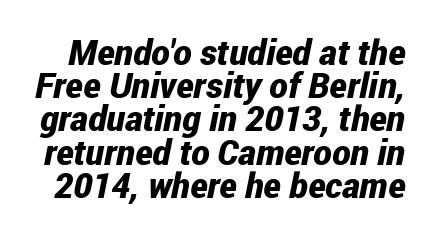
Does extra space separate the letters? No, they use regular spacing. The face used here is proportionally spaced, like ordinary book or web type. A bare baseline throughout the passage. The rendering applies a slant to the glyphs. Vertically, the passage feels compressed, each row crowding the next. Notice how thick the strokes are: this is what a full bold looks like.
